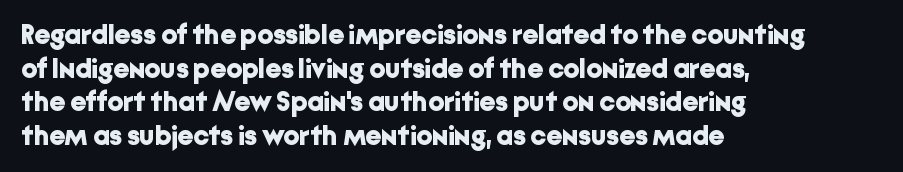
Summary of weight: heavy, a full bold. Upright lettering throughout. Each line starts at the same left margin while the right side varies. You could not count columns in this text — the font is proportionally spaced. The rendering keeps characters at their native spacing. Underlining? Definitely not there.
